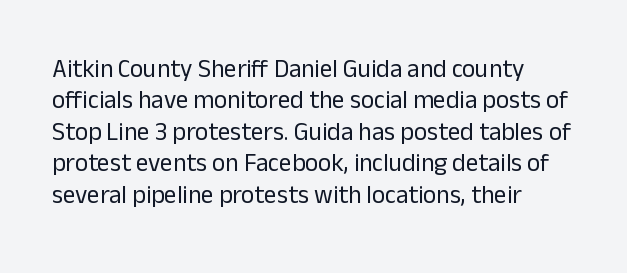
No letter is thick-stroked: the sample isn't bold. This is roman type, the default non-slanted kind. One glance says typical: line gaps are just what's usual. Plain, unruled lines of type. This sample is left-justified, so line endings fall wherever the words run out.
